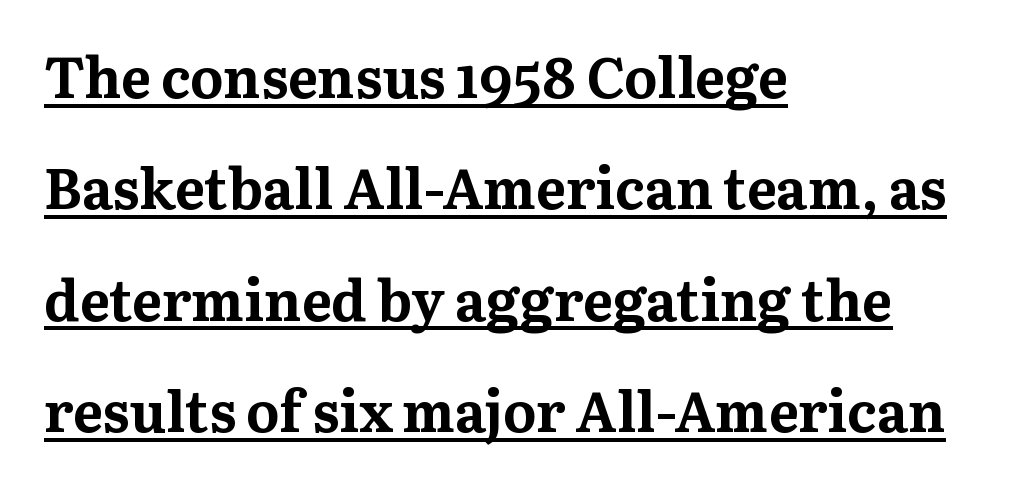
The image shows 56 px bold serif type, upright; set left-aligned, loose line spacing (1.99x), normal letter spacing, underlined; medium stroke contrast and a medium x-height.
